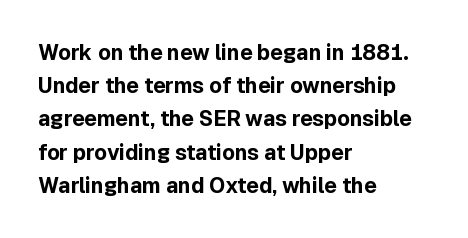
{"italic": "no", "bold": "yes", "underline": "no", "align": "left", "line_spacing": "normal", "line_spacing_ratio": 1.58, "letter_spacing": "normal", "letter_spacing_em": 0.0, "glyph_px": 21}
